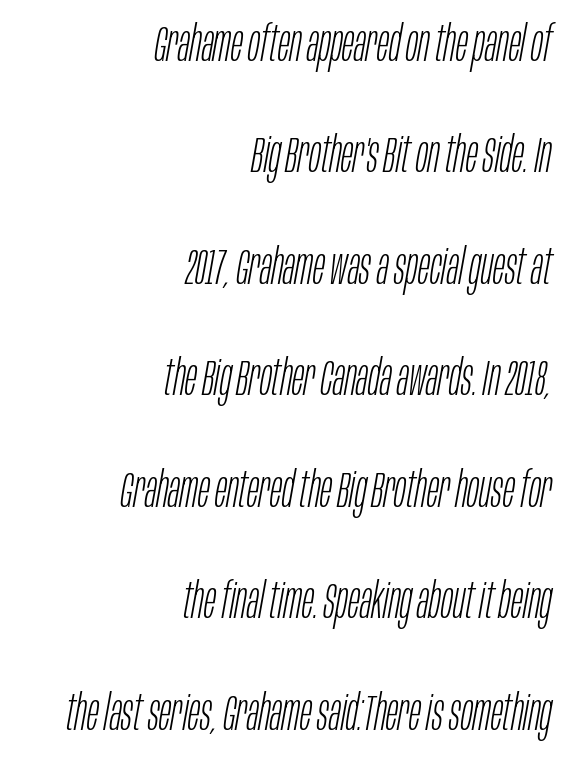
The image shows 50 px light, condensed type, italic (leaning right); set right-aligned, loose line spacing (2.23x), normal letter spacing, not underlined; low stroke contrast and a large x-height.
